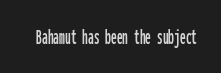
Each word holds together tightly as a unit, with standard inter-letter gaps. Posture: upright roman. The specimen omits any rule beneath the text block's lines.
